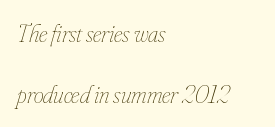
The image shows 25 px text type, italic (leaning right); set left-aligned, loose line spacing (2.44x), normal letter spacing, not underlined.
